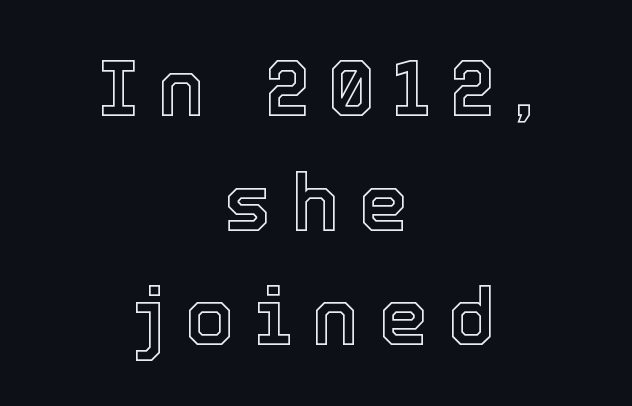
Loose tracking; the words dissolve into strings of separated letters. Notice how the stems are strictly vertical — no italics here. Each line is balanced around a shared central axis. The words here are not underlined. Note the varied advance widths — an 'i' is clearly narrower than an 'm'.
